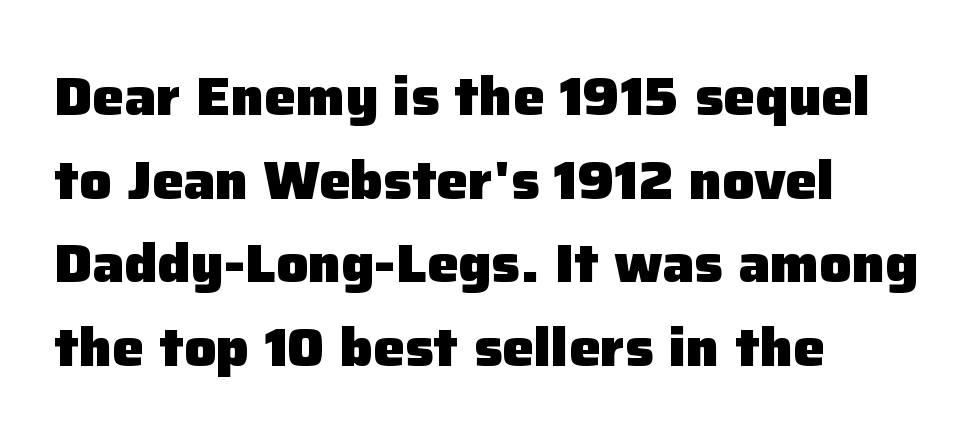
The image shows 53 px heavy sans-serif type, upright; set left-aligned, normal line spacing (1.58x), normal letter spacing, not underlined; low stroke contrast and a medium x-height.
